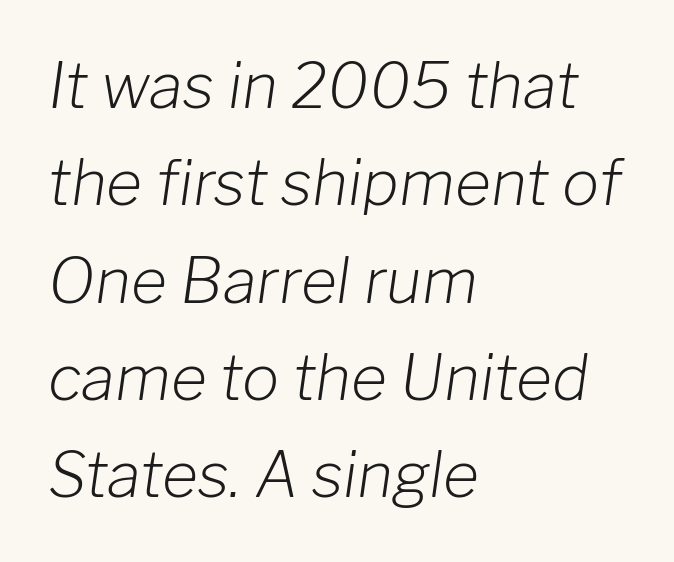
Check under the words: just untouched page. The passage shown is typed in a proportional face where columns would drift. If you drew a ruler down the left edge, every line would touch it. Summary of vertical rhythm: regular, with standard interline spacing.
